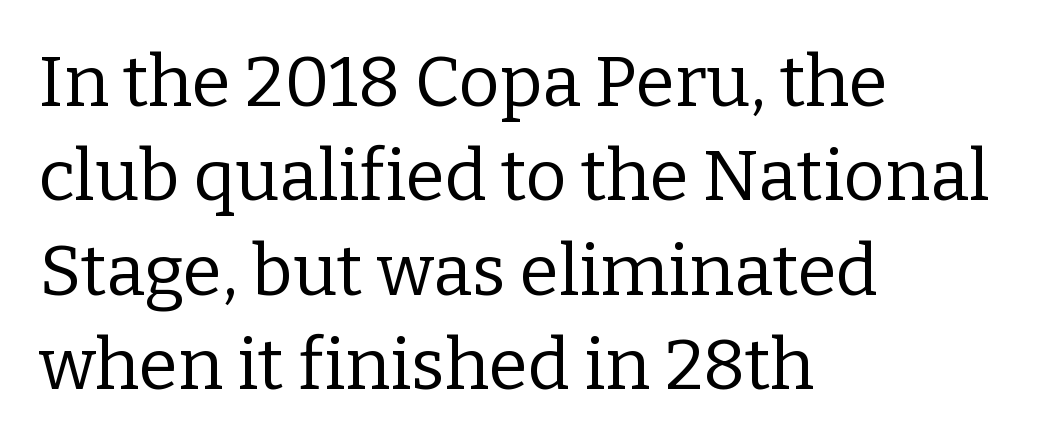
Q: Is the text bold? A: No.
Q: Is the text italic (slanted)? A: No, it is upright.
Q: Is the typeface a serif or a sans-serif typeface? A: Serif.
Q: Is the text underlined? A: No.
Q: How is the paragraph aligned? A: Left-aligned.
Q: Is the spacing between letters normal or unusually wide? A: Normal.
Q: Is the spacing between lines tight, normal or loose? A: Normal.
Q: Width (condensed, normal, or wide)? A: Normal.
Q: Stroke contrast? A: Low.
Q: x-height? A: Medium.
Q: Monospaced? A: No.
